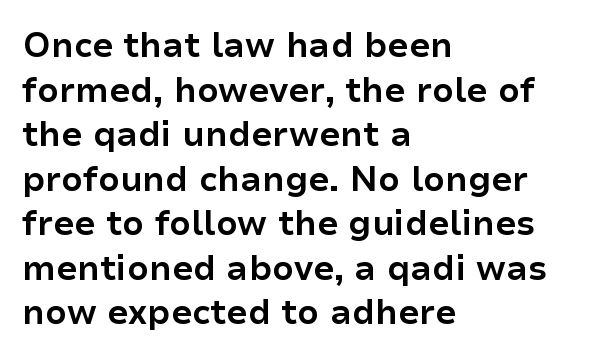
Q: Is the text bold? A: Yes.
Q: Is the text italic (slanted)? A: No, it is upright.
Q: Is the typeface a serif or a sans-serif typeface? A: Sans-serif.
Q: Is the text underlined? A: No.
Q: How is the paragraph aligned? A: Left-aligned.
Q: Is the spacing between letters normal or unusually wide? A: Normal.
Q: Is the spacing between lines tight, normal or loose? A: Normal.
Q: Width (condensed, normal, or wide)? A: Normal.
Q: Stroke contrast? A: Low.
Q: x-height? A: Medium.
Q: Monospaced? A: No.
